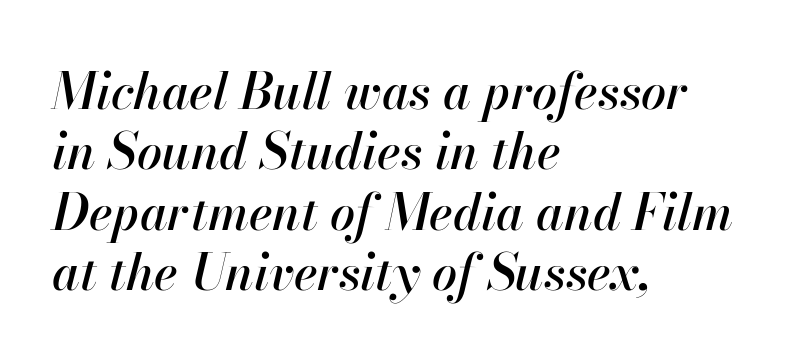
{"italic": "yes", "lean": "right", "slant_degrees": 13, "width": "normal", "stroke_contrast": "high", "x_height": "small", "monospaced": "no", "underline": "no", "align": "left", "line_spacing_ratio": 1.21, "letter_spacing": "normal", "letter_spacing_em": 0.0, "glyph_px": 50}
